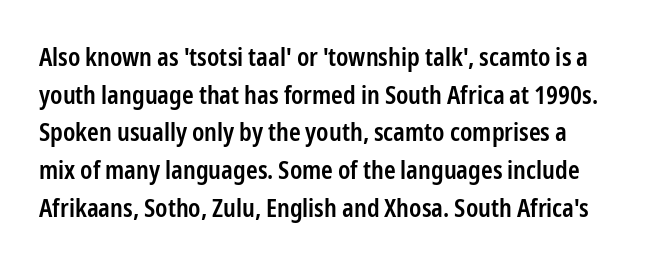
The image shows 25 px text type, upright; set normal line spacing (1.51x), normal letter spacing, not underlined.
